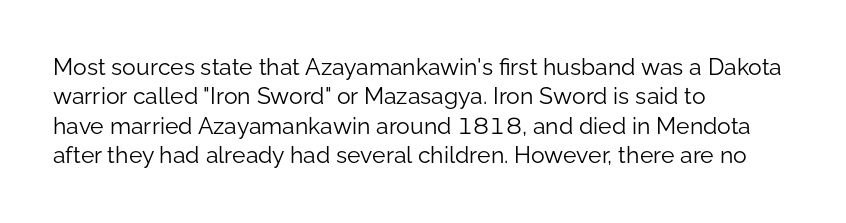
{"italic": "no", "bold": "no", "underline": "no", "align": "left", "line_spacing": "normal", "line_spacing_ratio": 1.28, "letter_spacing": "normal", "letter_spacing_em": 0.0, "glyph_px": 23}
